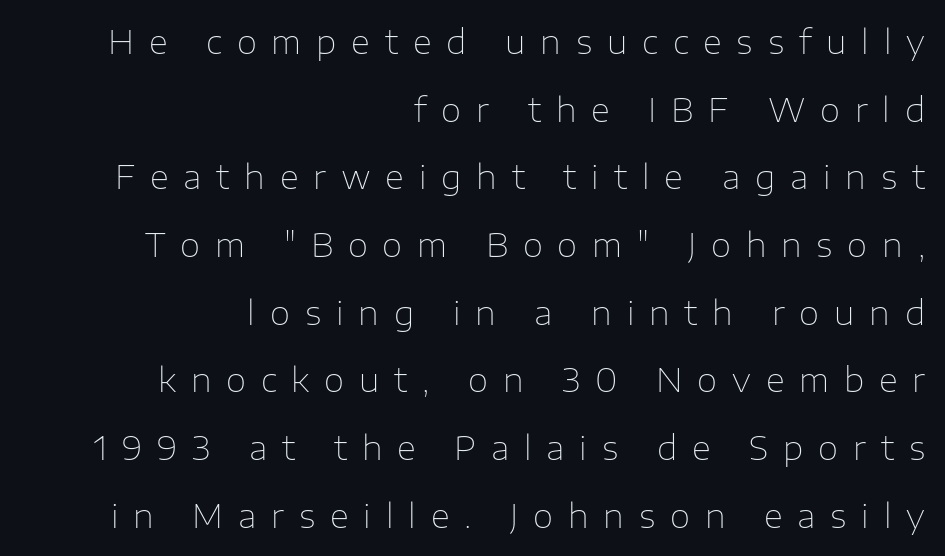
The image shows 33 px thin sans-serif type, upright; set right-aligned, loose line spacing (2.05x), unusually wide letter spacing (+0.45 em), not underlined; low stroke contrast and a medium x-height.
